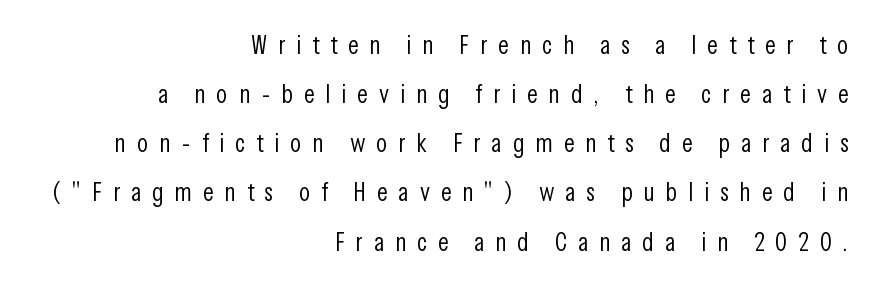
{"italic": "no", "bold": "no", "underline": "no", "align": "right", "line_spacing_ratio": 1.89, "letter_spacing": "wide", "letter_spacing_em": 0.42, "glyph_px": 26}
